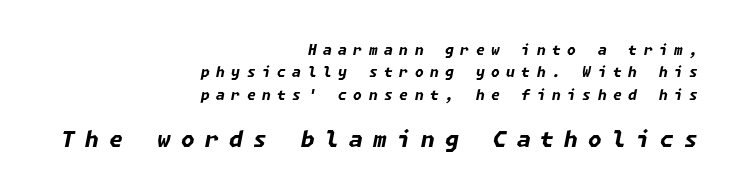
The image shows 22 px bold type, italic (leaning right); set right-aligned, normal line spacing (1.6x), unusually wide letter spacing (+0.47 em), not underlined; the second (bottom) block is 1.57x larger.
